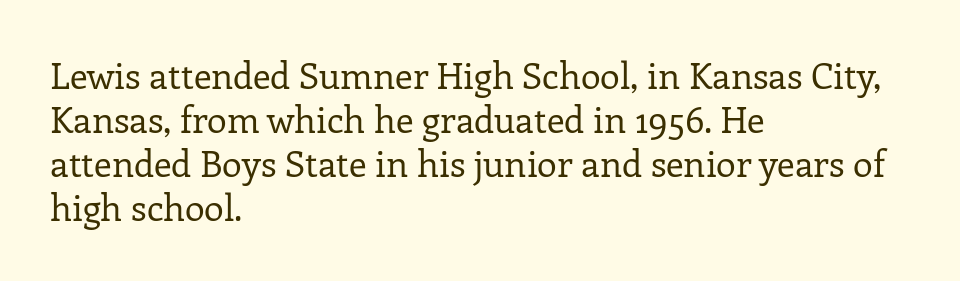
Q: Is the text bold? A: No.
Q: Is the text italic (slanted)? A: No, it is upright.
Q: Is the typeface a serif or a sans-serif typeface? A: Serif.
Q: Is the text underlined? A: No.
Q: How is the paragraph aligned? A: Left-aligned.
Q: Is the spacing between letters normal or unusually wide? A: Normal.
Q: Width (condensed, normal, or wide)? A: Normal.
Q: Stroke contrast? A: Low.
Q: x-height? A: Medium.
Q: Monospaced? A: No.
